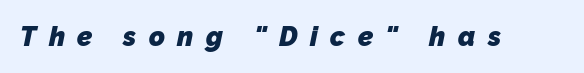
The image shows 27 px bold type; set unusually wide letter spacing (+0.46 em), not underlined.
